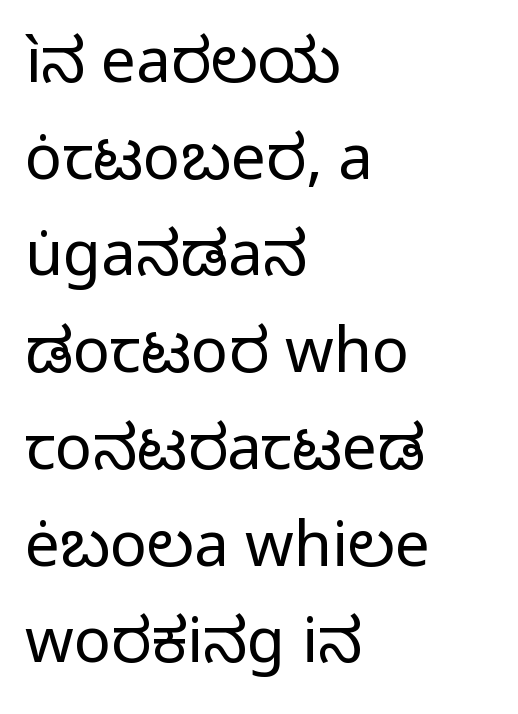
Serifs: no, the terminals of the letterforms are clean. Just letters on the line, the space beneath them empty. How would I describe the line gaps? Plain and ordinary. The weight would be labelled regular, book, light, or lighter still. You could not count columns in this text — the font is proportionally spaced. Each word holds together tightly as a unit, with standard inter-letter gaps.
